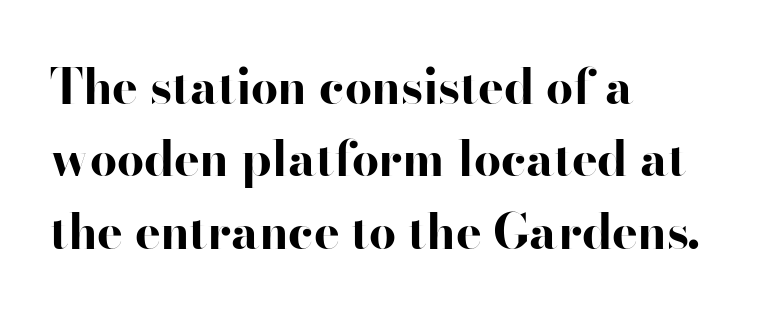
The image shows 48 px bold, wide sans-serif type, upright; set left-aligned, normal line spacing (1.51x), normal letter spacing, not underlined; high stroke contrast and a small x-height.
